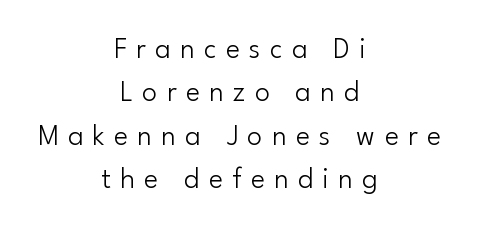
Tracking value appears strongly positive — letters spread wide. Nothing sits at the stroke ends, so this counts as sans-serif. Unlike italic type, these characters show no tilt at all. Rule under the text: the space is simply empty. Ink coverage per letter is moderate at most.
